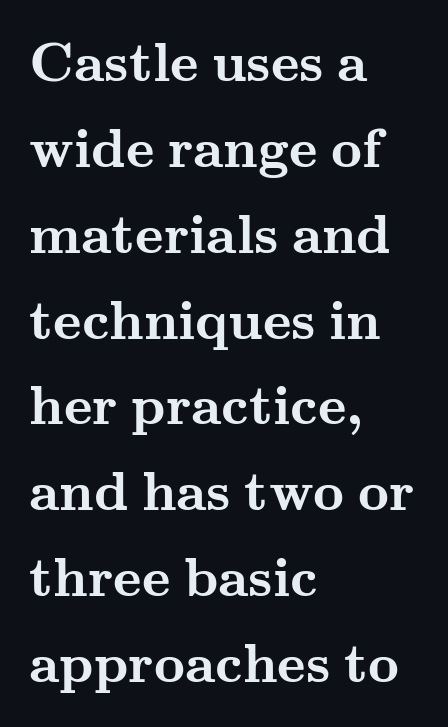
{"serif": "yes", "italic": "no", "bold": "yes", "weight": "semibold", "width": "wide", "stroke_contrast": "medium", "x_height": "small", "monospaced": "no", "underline": "no", "align": "left", "line_spacing": "normal", "line_spacing_ratio": 1.59, "letter_spacing": "normal", "letter_spacing_em": 0.0, "glyph_px": 54}
